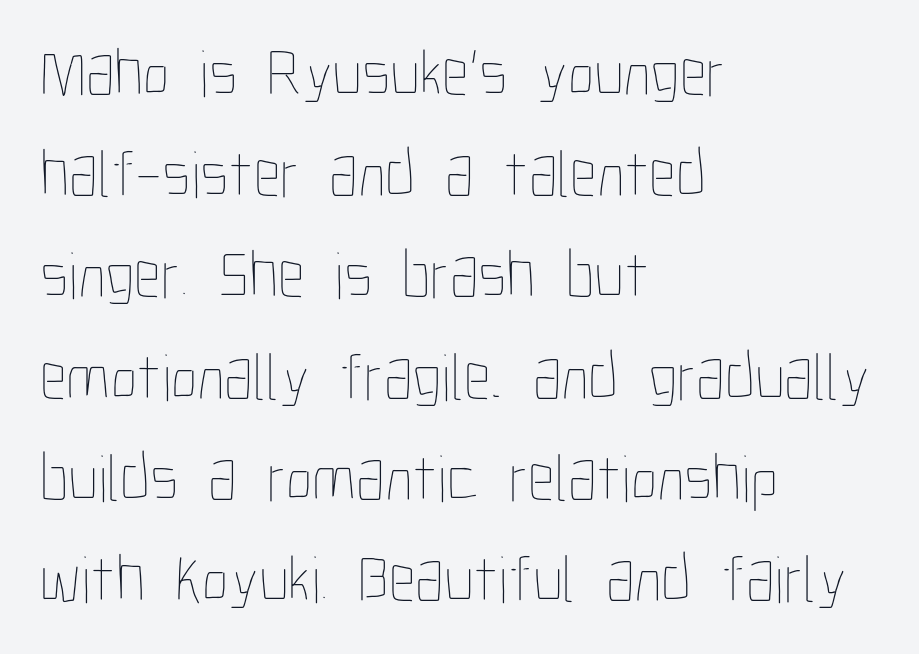
The image shows 67 px thin, condensed type, upright; set left-aligned, normal line spacing (1.51x), normal letter spacing, not underlined; low stroke contrast and a medium x-height.
